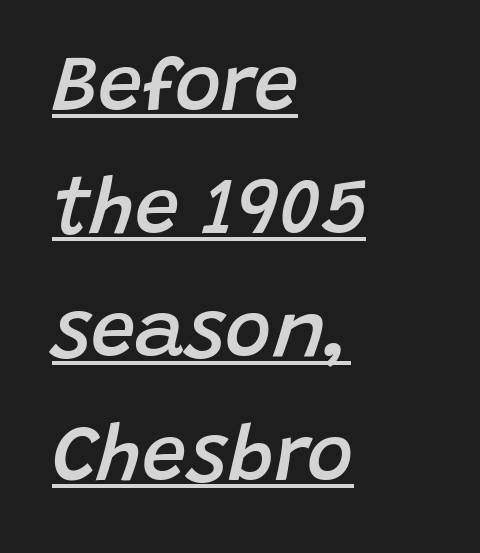
You could not count columns in this text — the font is proportionally spaced. Letter spacing: default. The face used here is a semibold: visibly heavier than regular, lighter than bold. When letters slant like this, we call the style italic.
